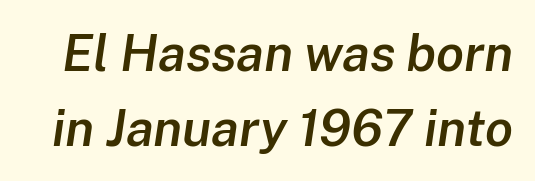
{"italic": "yes", "lean": "right", "slant_degrees": 8, "bold": "semi", "weight": "semibold", "width": "normal", "stroke_contrast": "low", "x_height": "medium", "monospaced": "no", "underline": "no", "line_spacing": "normal", "line_spacing_ratio": 1.48, "letter_spacing": "normal", "letter_spacing_em": 0.0, "glyph_px": 51}
